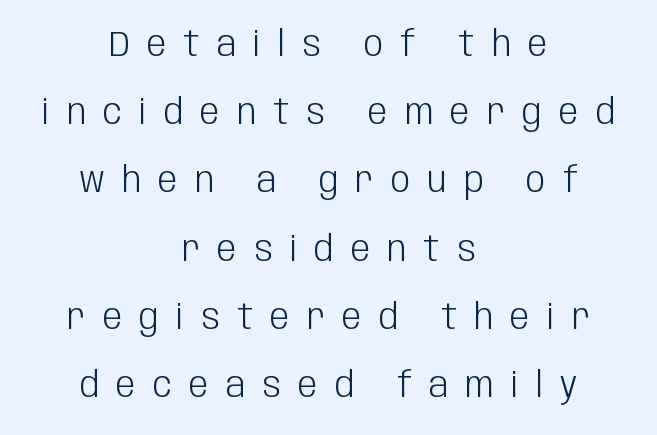
Q: Is the text bold? A: No.
Q: Is the text italic (slanted)? A: No, it is upright.
Q: Is the typeface a serif or a sans-serif typeface? A: Sans-serif.
Q: Is the text underlined? A: No.
Q: How is the paragraph aligned? A: Centered.
Q: Is the spacing between letters normal or unusually wide? A: Unusually wide.
Q: Is the spacing between lines tight, normal or loose? A: Loose.
Q: Width (condensed, normal, or wide)? A: Condensed.
Q: Stroke contrast? A: Low.
Q: x-height? A: Large.
Q: Monospaced? A: No.
